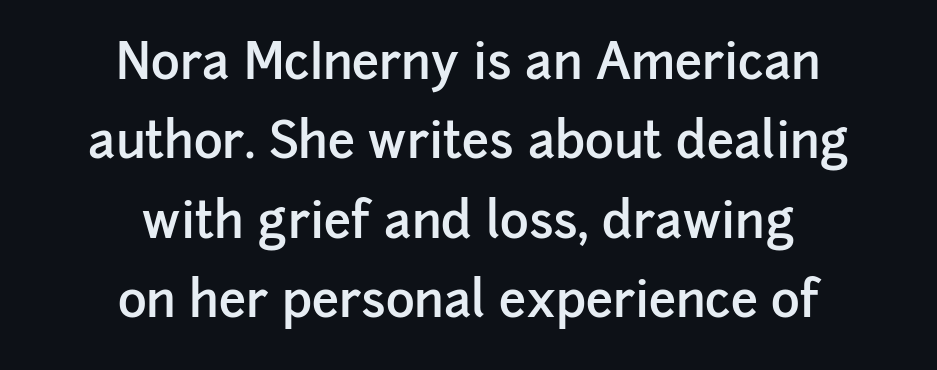
Each line is balanced around a shared central axis. Look at the stroke-to-counter ratio: somewhat heavy, a semibold. In terms of letterspacing, this is plain default setting. The area under the type is left untouched. The face used here is proportionally spaced, like ordinary book or web type.
